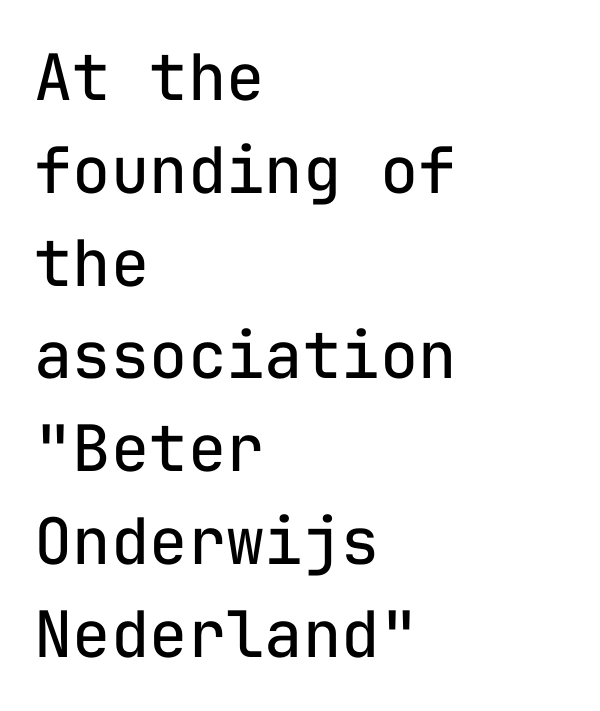
{"serif": "no", "italic": "no", "bold": "no", "weight": "regular", "width": "normal", "stroke_contrast": "low", "x_height": "medium", "monospaced": "yes", "underline": "no", "align": "left", "line_spacing": "normal", "line_spacing_ratio": 1.45, "letter_spacing": "normal", "letter_spacing_em": 0.0, "glyph_px": 64}
